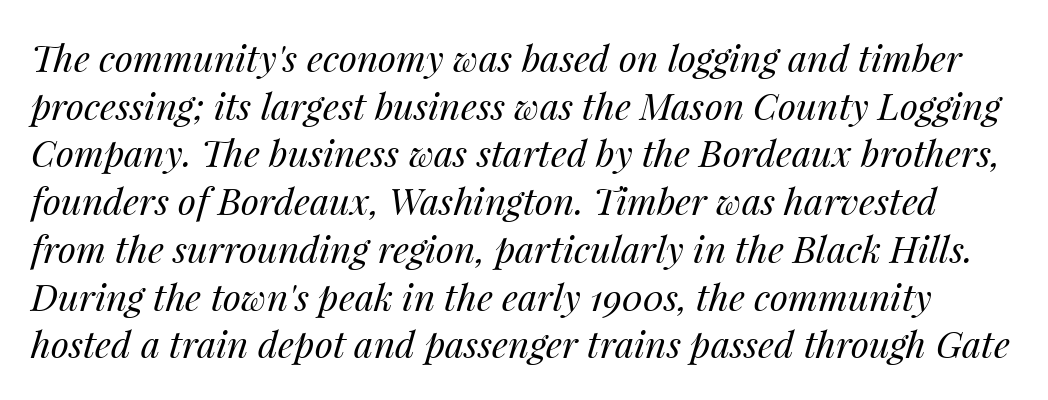
{"italic": "yes", "lean": "right", "slant_degrees": 14, "bold": "no", "weight": "regular", "width": "normal", "stroke_contrast": "medium", "x_height": "medium", "monospaced": "no", "underline": "no", "line_spacing": "normal", "line_spacing_ratio": 1.29, "letter_spacing": "normal", "letter_spacing_em": 0.0, "glyph_px": 37}
